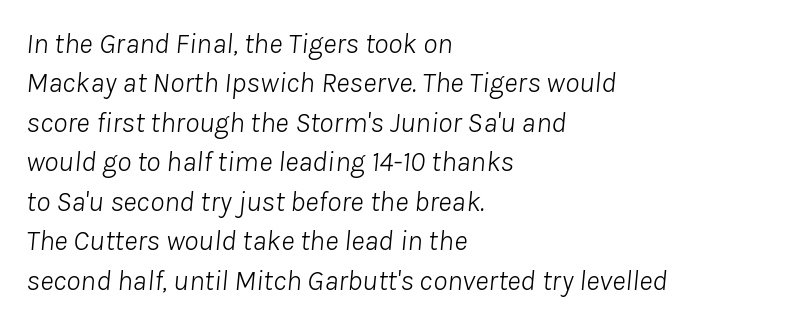
{"italic": "yes", "lean": "right", "slant_degrees": 8, "bold": "no", "weight": "light", "width": "normal", "stroke_contrast": "low", "x_height": "medium", "monospaced": "no", "underline": "no", "align": "left", "line_spacing": "normal", "line_spacing_ratio": 1.36, "letter_spacing": "normal", "letter_spacing_em": 0.0, "glyph_px": 29}
